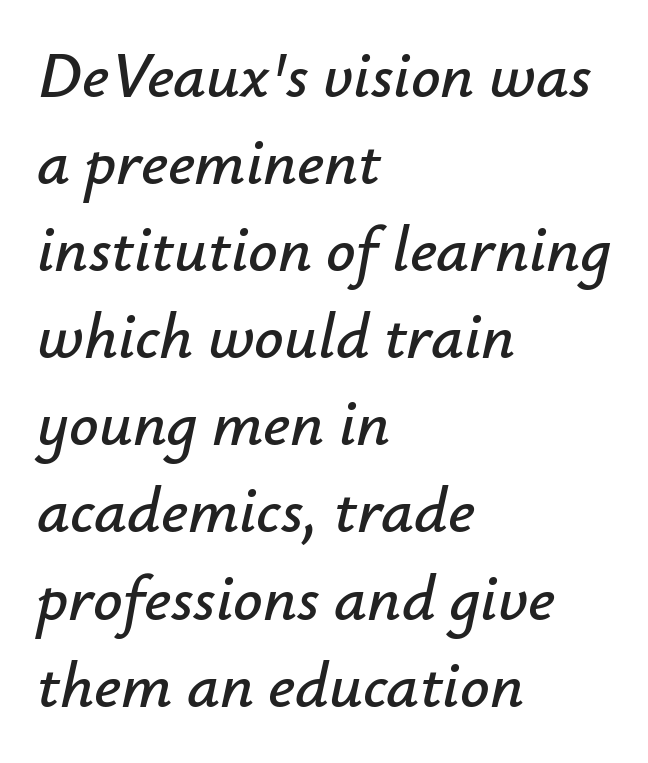
The image shows 65 px text type, italic (leaning right); set left-aligned, normal line spacing (1.34x), normal letter spacing, not underlined; low stroke contrast and a small x-height.
